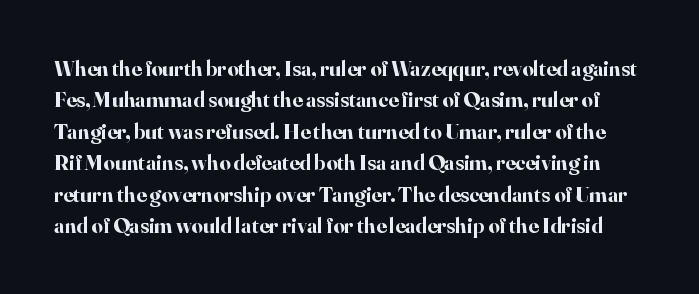
Q: Is the text bold? A: Yes.
Q: Is the text italic (slanted)? A: No, it is upright.
Q: Is the text underlined? A: No.
Q: Is the spacing between letters normal or unusually wide? A: Normal.
Q: Is the spacing between lines tight, normal or loose? A: Normal.
